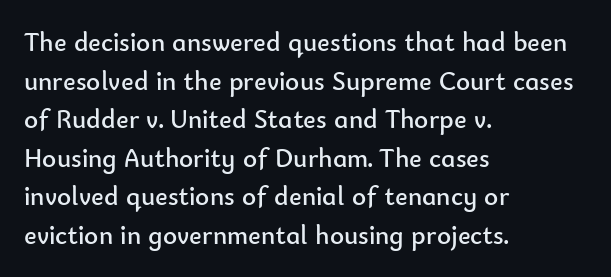
{"italic": "no", "bold": "no", "underline": "no", "align": "left", "line_spacing": "normal", "line_spacing_ratio": 1.43, "letter_spacing": "normal", "letter_spacing_em": 0.0, "glyph_px": 27}
